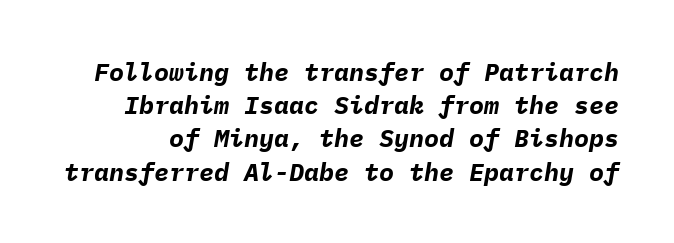
The image shows 25 px bold type, italic (leaning right); set normal line spacing (1.33x), normal letter spacing, not underlined.
